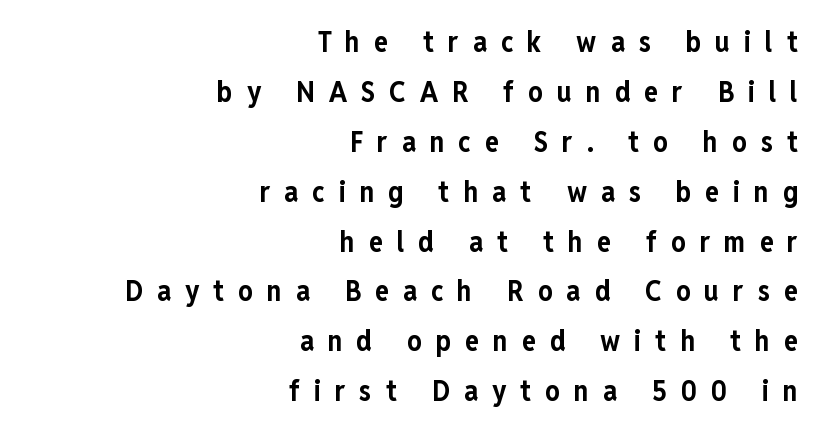
Each letter keeps its own natural width here, so spacing adapts to shape. What weight is shown? A full bold with thick strokes. Designer's note — italics off, roman on. Does the copy run flush right? Yes — the right margin is perfectly even.
